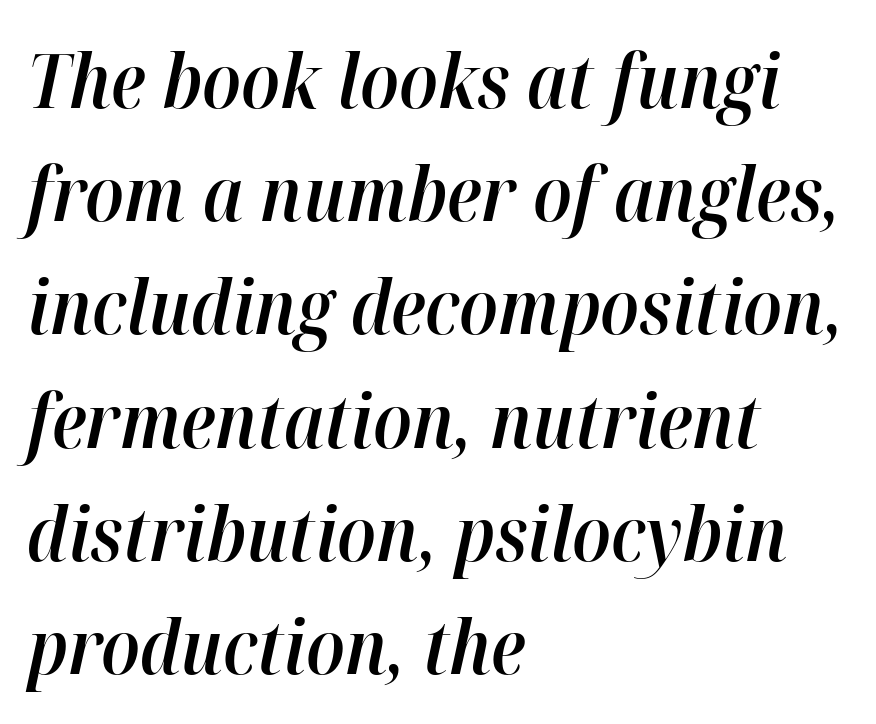
The image shows 75 px semibold type, italic (leaning right); set left-aligned, normal line spacing (1.51x), normal letter spacing, not underlined; high stroke contrast and a medium x-height.
